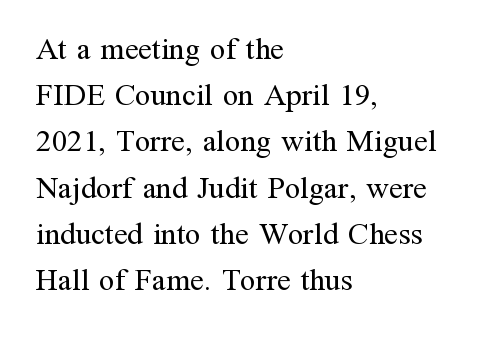
Is this a heavy cut? Hardly; it is regular or lighter. The face used here is proportionally spaced, like ordinary book or web type. Descenders are the only things crossing below the line. What kind of face is this? One with serifs. The letters stand straight up with perfectly vertical stems.
